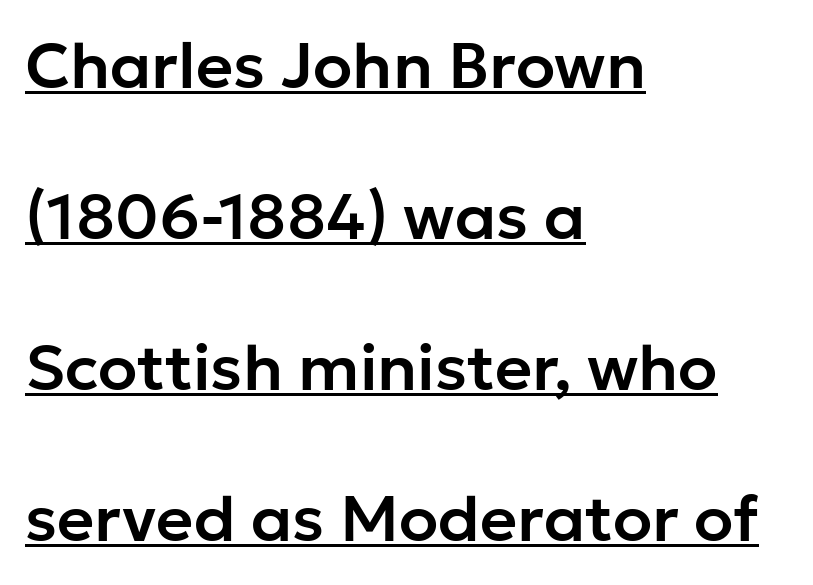
The image shows 64 px sans-serif type, upright; set left-aligned, loose line spacing (2.36x), normal letter spacing, underlined; low stroke contrast and a medium x-height.
